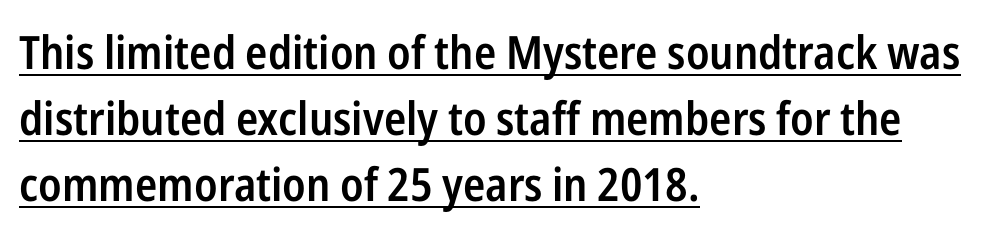
The image shows 46 px semibold, condensed sans-serif type, upright; set left-aligned, normal line spacing (1.44x), normal letter spacing, underlined; low stroke contrast and a medium x-height.
